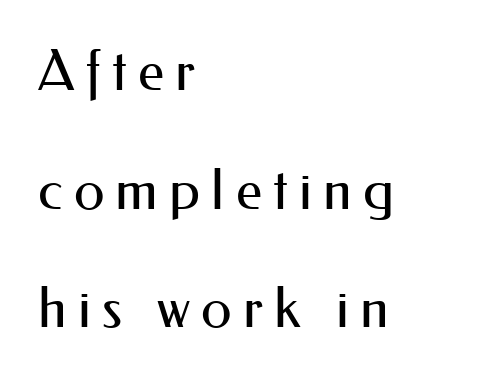
Q: Is the text bold? A: No.
Q: Is the text italic (slanted)? A: No, it is upright.
Q: Is the typeface a serif or a sans-serif typeface? A: Sans-serif.
Q: Is the text underlined? A: No.
Q: How is the paragraph aligned? A: Left-aligned.
Q: Is the spacing between letters normal or unusually wide? A: Unusually wide.
Q: Is the spacing between lines tight, normal or loose? A: Loose.
Q: Width (condensed, normal, or wide)? A: Normal.
Q: Stroke contrast? A: Medium.
Q: x-height? A: Small.
Q: Monospaced? A: No.
